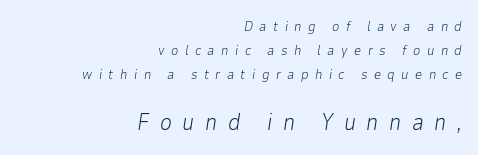
Reading top to bottom, the characters get bigger at the block break. A normal amount of white space separates one row of letters from the next. Caption: expanded tracking, letters set apart. The passage shown is not underscored anywhere. The lettering tilts uniformly, giving the passage an italic look.
